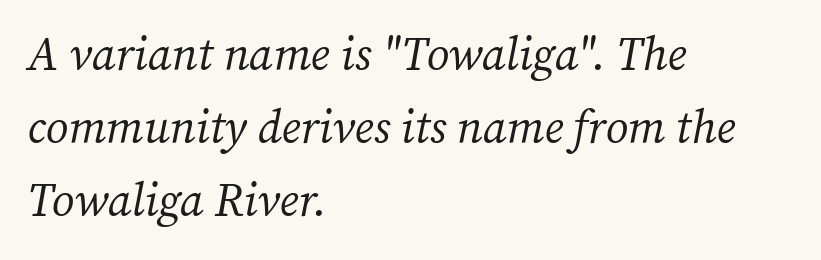
The image shows 46 px regular-weight serif type, italic (leaning right); set left-aligned, normal line spacing (1.59x), normal letter spacing, not underlined; medium stroke contrast and a medium x-height.
